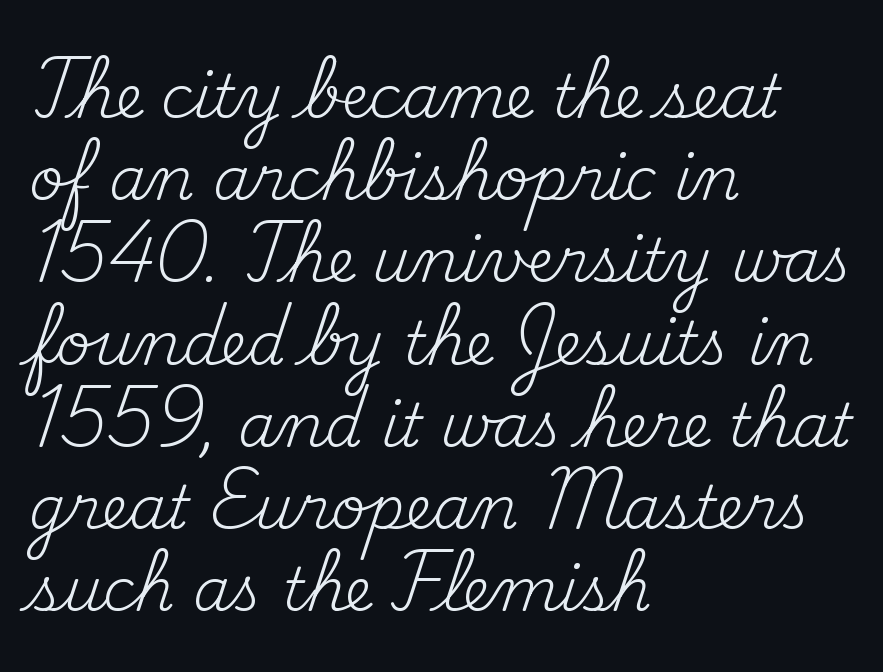
The characters display serif detailing at their extremities. Character widths vary here, with narrow letters taking less room than wide ones. These glyphs show unthickened strokes, regular width or finer. This sample uses plain, unmodified letter spacing.
